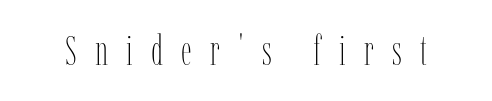
Q: Is the text bold? A: No.
Q: Is the text italic (slanted)? A: No, it is upright.
Q: Is the text underlined? A: No.
Q: Is the spacing between letters normal or unusually wide? A: Unusually wide.
Q: Width (condensed, normal, or wide)? A: Condensed.
Q: Stroke contrast? A: Low.
Q: x-height? A: Medium.
Q: Monospaced? A: No.
